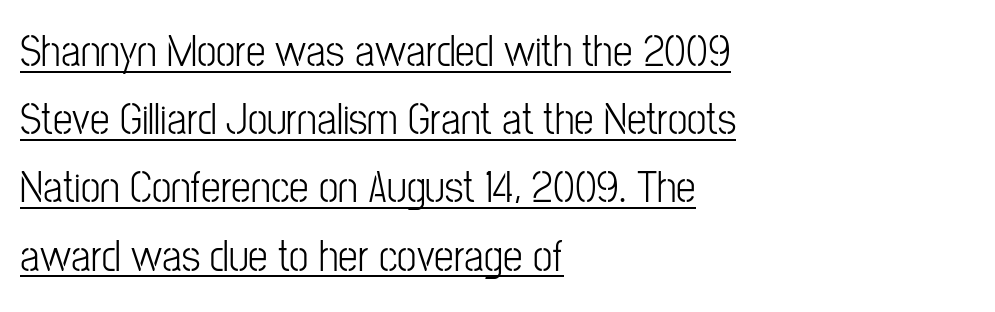
The image shows 44 px light, condensed sans-serif type, upright; set left-aligned, normal line spacing (1.55x), normal letter spacing, underlined; low stroke contrast and a medium x-height.
